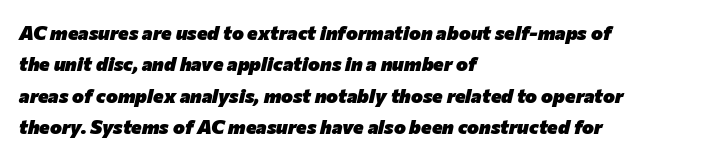
Q: Is the text bold? A: Yes.
Q: Is the text italic (slanted)? A: Yes, it leans right by about 12 degrees.
Q: Is the text underlined? A: No.
Q: How is the paragraph aligned? A: Left-aligned.
Q: Is the spacing between letters normal or unusually wide? A: Normal.
Q: Is the spacing between lines tight, normal or loose? A: Normal.
